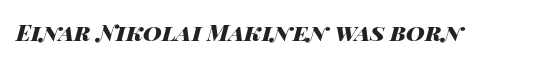
{"italic": "yes", "lean": "right", "slant_degrees": 14, "bold": "yes", "underline": "no", "letter_spacing": "normal", "letter_spacing_em": 0.0, "glyph_px": 23}
